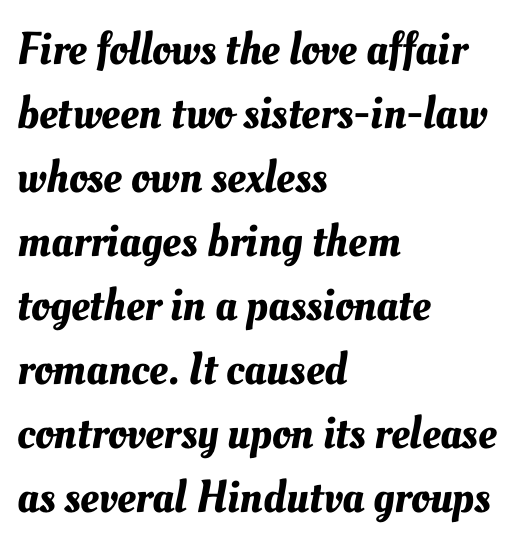
{"width": "normal", "stroke_contrast": "medium", "x_height": "small", "monospaced": "no", "underline": "no", "align": "left", "line_spacing": "normal", "line_spacing_ratio": 1.39, "letter_spacing": "normal", "letter_spacing_em": 0.0, "glyph_px": 46}
